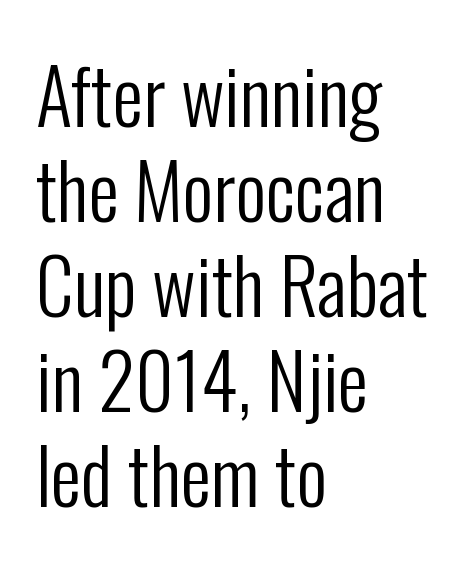
Q: Is the text bold? A: No.
Q: Is the text italic (slanted)? A: No, it is upright.
Q: Is the typeface a serif or a sans-serif typeface? A: Sans-serif.
Q: Is the text underlined? A: No.
Q: How is the paragraph aligned? A: Left-aligned.
Q: Is the spacing between letters normal or unusually wide? A: Normal.
Q: Is the spacing between lines tight, normal or loose? A: Normal.
Q: Width (condensed, normal, or wide)? A: Condensed.
Q: Stroke contrast? A: Low.
Q: x-height? A: Medium.
Q: Monospaced? A: No.
